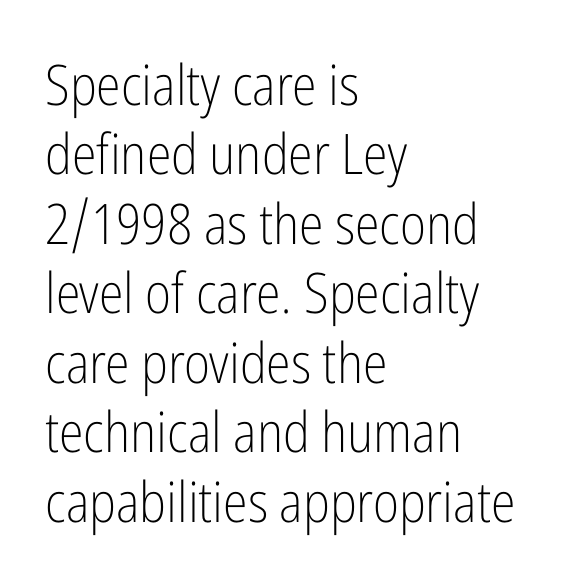
The image shows 56 px light, condensed sans-serif type, upright; set left-aligned, line spacing 1.24x, normal letter spacing, not underlined; low stroke contrast and a medium x-height.
